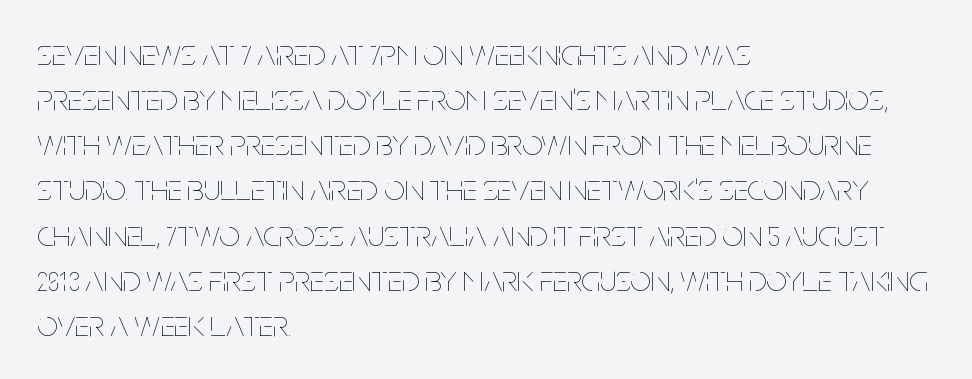
The image shows 37 px thin, condensed type, upright; set left-aligned, line spacing 1.22x, normal letter spacing, not underlined; low stroke contrast and a large x-height.
